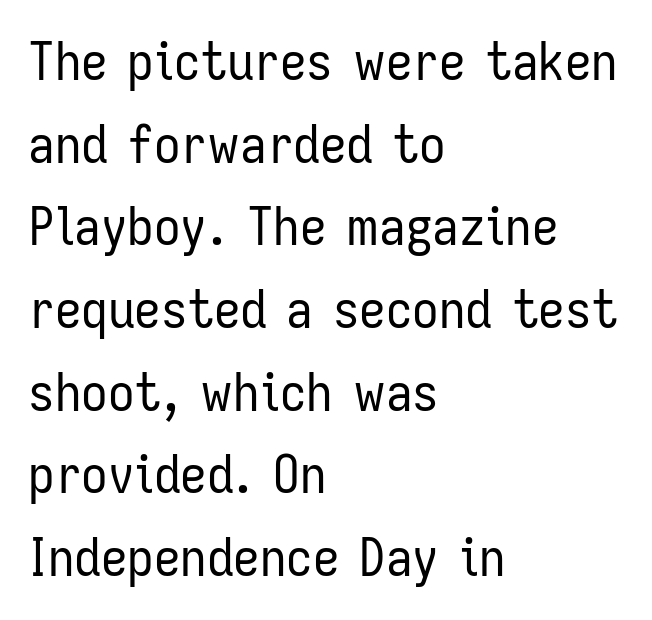
Is this a sans? Yes — the strokes have no serifs. These lines are rendered in a variable-pitch font. Honestly, the row spacing looks completely unremarkable. Rule under the text: the space is simply empty. Observe the ordinary spacing: letters are neighbours, not strangers. Which margin do the lines hug? The left one — the right edge is uneven.
